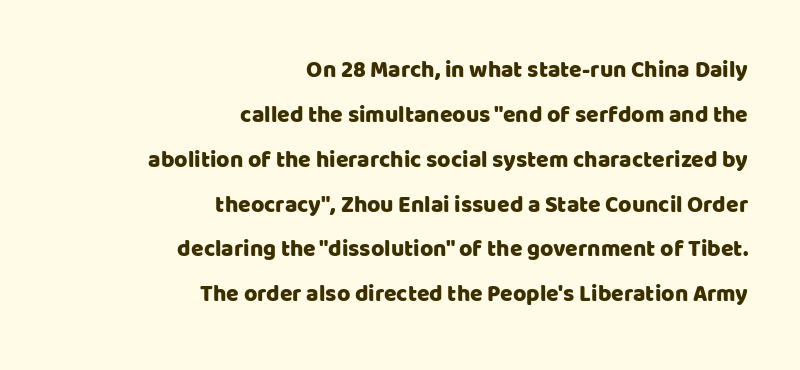
Q: Is the text italic (slanted)? A: No, it is upright.
Q: Is the text underlined? A: No.
Q: How is the paragraph aligned? A: Right-aligned.
Q: Is the spacing between letters normal or unusually wide? A: Normal.
Q: Is the spacing between lines tight, normal or loose? A: Loose.
